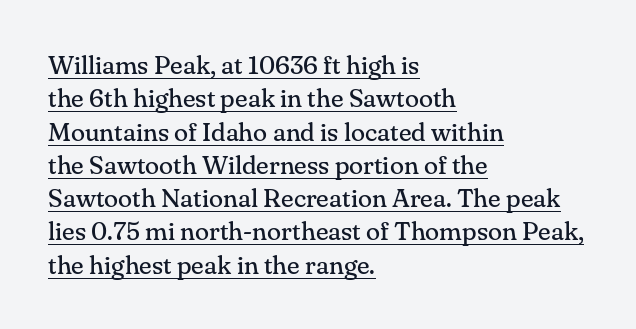
The image shows 26 px text type, upright; set left-aligned, normal line spacing (1.28x), normal letter spacing, underlined.
